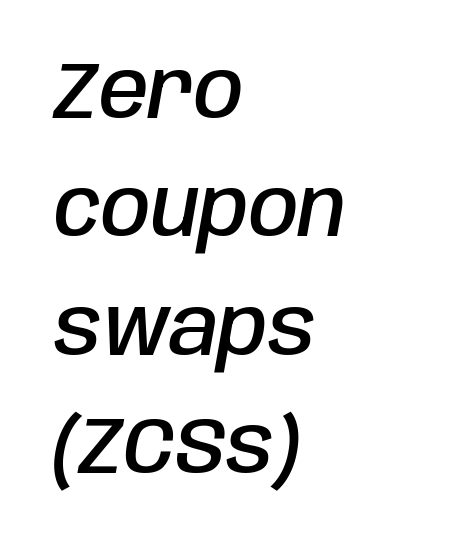
{"italic": "yes", "lean": "right", "slant_degrees": 10, "bold": "semi", "weight": "semibold", "width": "condensed", "stroke_contrast": "low", "x_height": "large", "monospaced": "no", "underline": "no", "align": "left", "line_spacing": "normal", "line_spacing_ratio": 1.48, "letter_spacing": "normal", "letter_spacing_em": 0.0, "glyph_px": 80}
